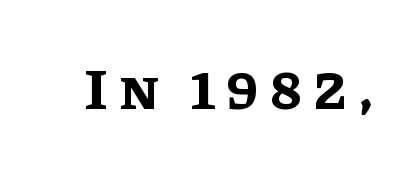
What stands out about the letter spacing? Its width — letters are far apart. Any mark beneath the type? The region is blank. Designer's note — italics off, roman on. Thick stems and heavy bowls — unmistakably bold.
